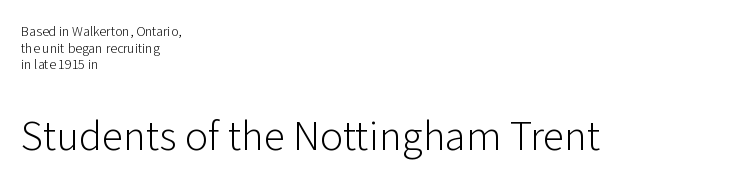
Q: Is the text bold? A: No.
Q: Is the text italic (slanted)? A: No, it is upright.
Q: Is the typeface a serif or a sans-serif typeface? A: Sans-serif.
Q: Is the text underlined? A: No.
Q: How is the paragraph aligned? A: Left-aligned.
Q: Is the spacing between letters normal or unusually wide? A: Normal.
Q: Which block of text is set in a larger size, the first (top) or the second (bottom)? A: The second (bottom) one.
Q: Width (condensed, normal, or wide)? A: Normal.
Q: Stroke contrast? A: Low.
Q: x-height? A: Medium.
Q: Monospaced? A: No.
